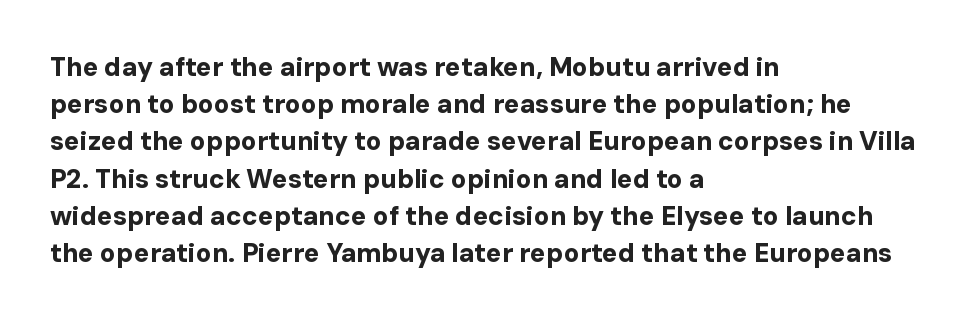
{"italic": "no", "bold": "yes", "underline": "no", "align": "left", "line_spacing": "normal", "line_spacing_ratio": 1.43, "letter_spacing": "normal", "letter_spacing_em": 0.0, "glyph_px": 26}
